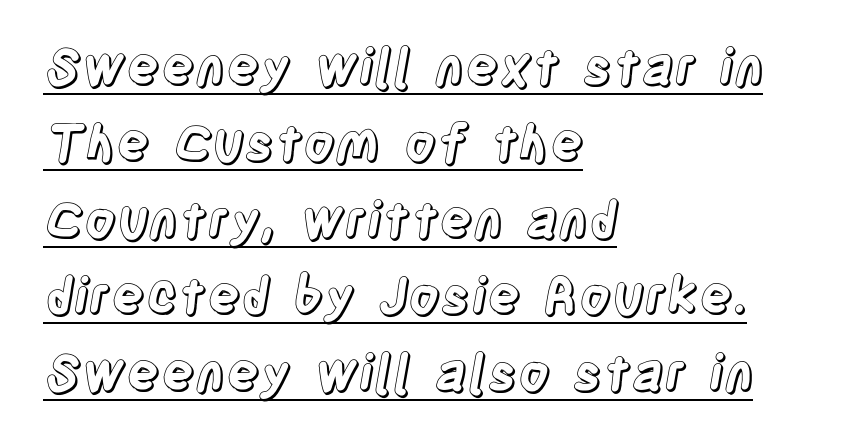
Q: Is the text italic (slanted)? A: Yes.
Q: Is the text underlined? A: Yes.
Q: How is the paragraph aligned? A: Left-aligned.
Q: Is the spacing between letters normal or unusually wide? A: Normal.
Q: Is the spacing between lines tight, normal or loose? A: Normal.
Q: Width (condensed, normal, or wide)? A: Condensed.
Q: x-height? A: Large.
Q: Monospaced? A: No.
